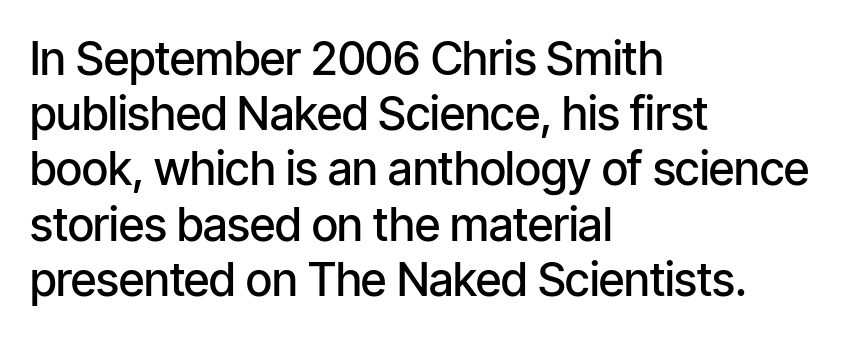
As a designer I'd log this as weight 600, semibold. Style check: upright. Font category for this specimen: sans-serif. Honestly, there is no underline to notice here at all. This rendering uses left alignment, leaving the right contour irregular.
